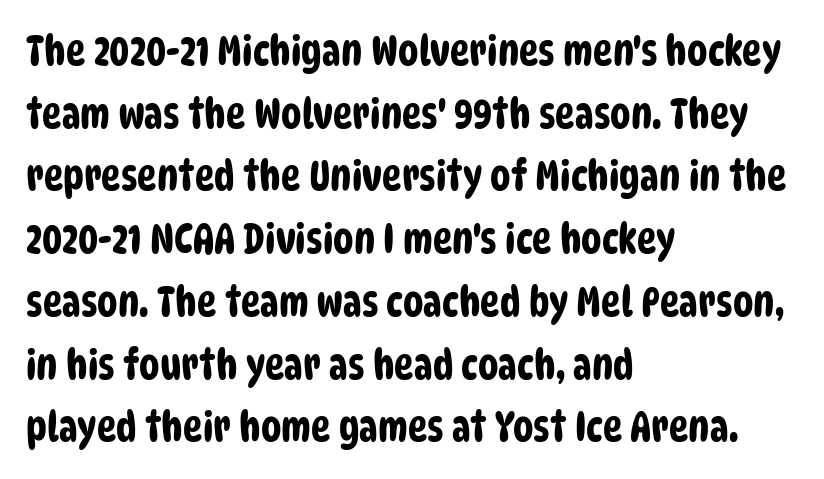
{"serif": "no", "width": "condensed", "stroke_contrast": "low", "x_height": "large", "monospaced": "no", "underline": "no", "align": "left", "line_spacing": "normal", "line_spacing_ratio": 1.53, "letter_spacing": "normal", "letter_spacing_em": 0.0, "glyph_px": 41}
